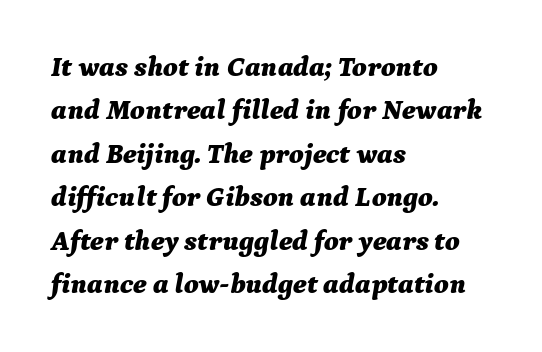
The image shows 28 px bold type, italic (leaning right); set left-aligned, normal line spacing (1.55x), normal letter spacing, not underlined; medium stroke contrast and a medium x-height.
